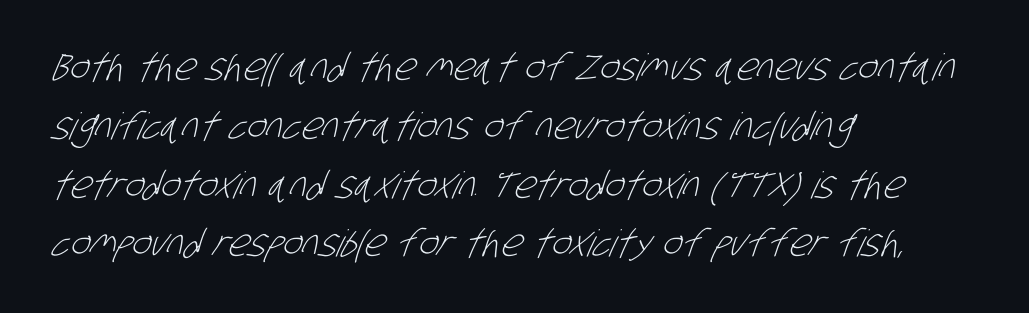
The typeface chosen for these lines omits serifs. Think standard paragraph weight, or any step lighter than that. Rows of type keep a routine distance in the vertical direction. Left-aligned paragraph, ragged on the right. Descenders hang freely into open space.
